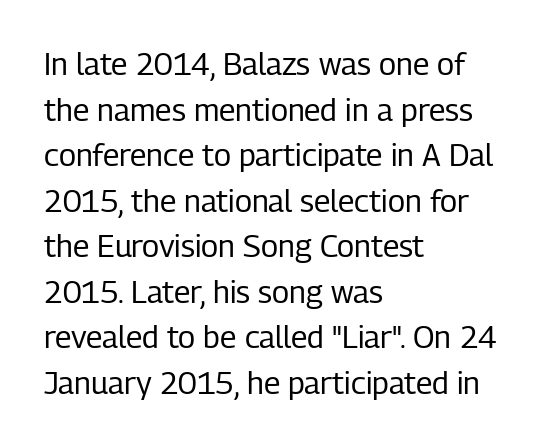
The image shows 31 px regular-weight, condensed sans-serif type, upright; set left-aligned, normal line spacing (1.47x), normal letter spacing, not underlined; low stroke contrast and a medium x-height.
